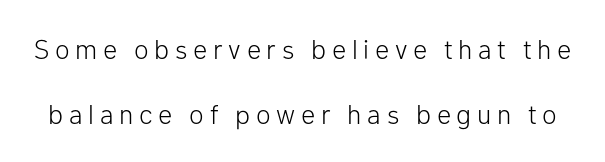
The image shows 27 px text type, upright; set loose line spacing (2.41x), unusually wide letter spacing (+0.21 em), not underlined.
